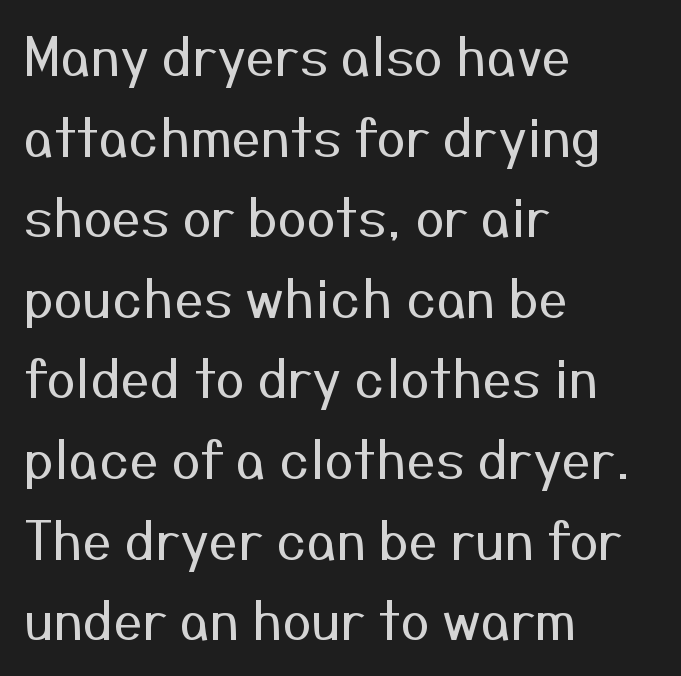
Q: Is the text bold? A: No.
Q: Is the text italic (slanted)? A: No, it is upright.
Q: Is the typeface a serif or a sans-serif typeface? A: Sans-serif.
Q: Is the text underlined? A: No.
Q: How is the paragraph aligned? A: Left-aligned.
Q: Is the spacing between letters normal or unusually wide? A: Normal.
Q: Is the spacing between lines tight, normal or loose? A: Normal.
Q: Width (condensed, normal, or wide)? A: Normal.
Q: Stroke contrast? A: Medium.
Q: x-height? A: Medium.
Q: Monospaced? A: No.
